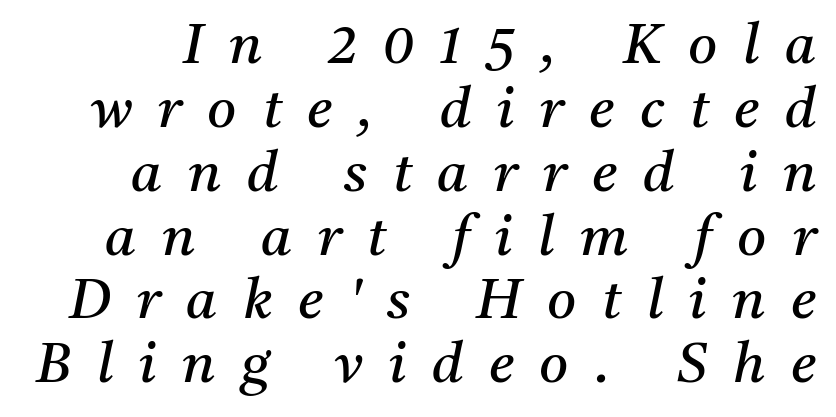
The image shows 56 px regular-weight serif type, italic (leaning right); set tight line spacing (1.14x), unusually wide letter spacing (+0.46 em), not underlined; medium stroke contrast and a medium x-height.
